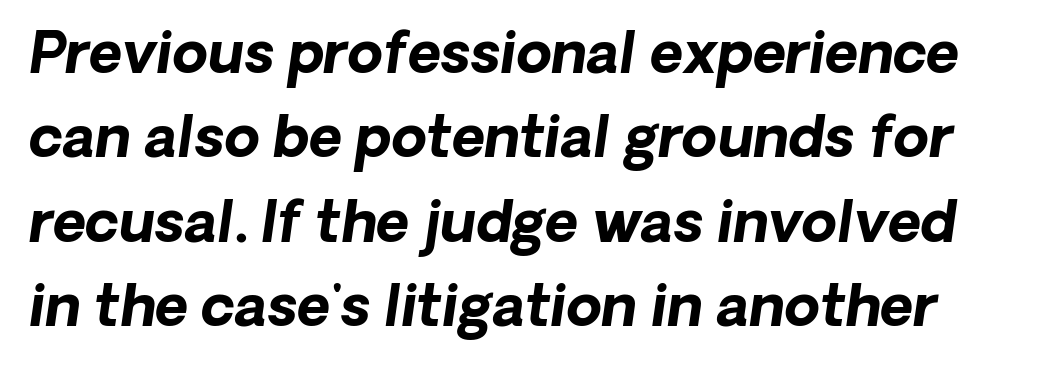
An italicized treatment has been applied to the whole sample. The glyphs have the mass of a bold cut. The strip under each line holds only bare page. Whoever set this chose a conventional vertical rhythm. The passage shown is typed in a proportional face where columns would drift.
